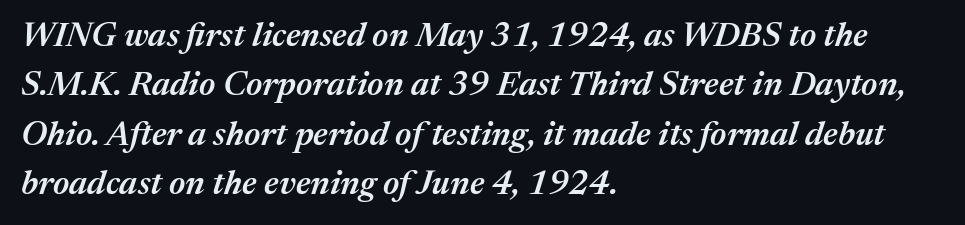
The image shows 34 px semibold type, italic (leaning right); set left-aligned, normal line spacing (1.45x), normal letter spacing, not underlined; medium stroke contrast and a medium x-height.
